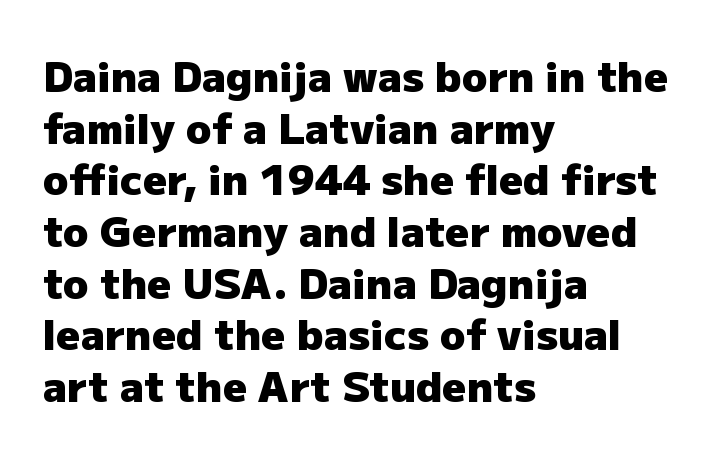
{"serif": "no", "italic": "no", "bold": "yes", "weight": "heavy", "width": "normal", "stroke_contrast": "low", "x_height": "medium", "monospaced": "no", "underline": "no", "align": "left", "line_spacing_ratio": 1.23, "letter_spacing": "normal", "letter_spacing_em": 0.0, "glyph_px": 42}
